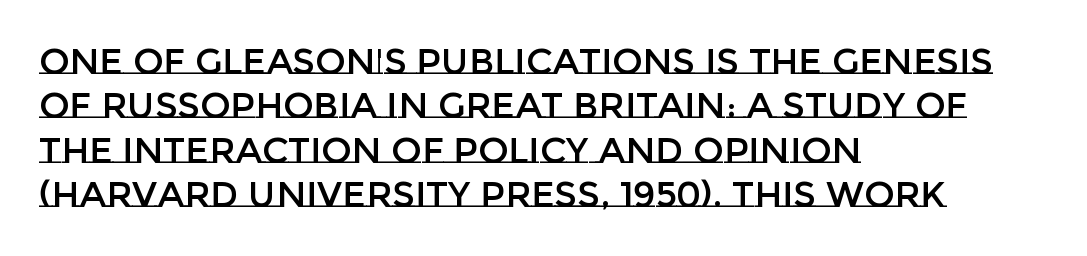
The image shows 36 px text type, upright; set left-aligned, line spacing 1.23x, normal letter spacing, not underlined; low stroke contrast and a large x-height.
